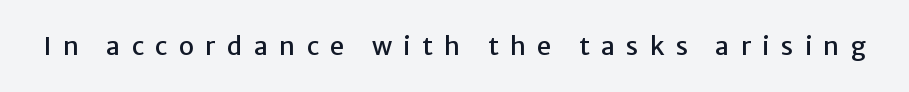
The image shows 25 px text type, upright; set unusually wide letter spacing (+0.46 em), not underlined.
